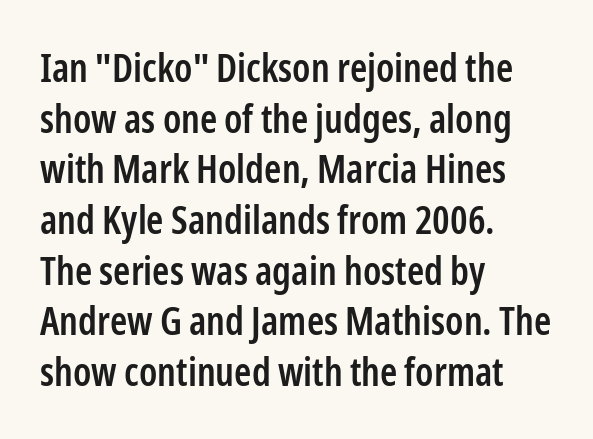
Q: Is the text bold? A: Semi-bold.
Q: Is the text italic (slanted)? A: No, it is upright.
Q: Is the typeface a serif or a sans-serif typeface? A: Sans-serif.
Q: Is the text underlined? A: No.
Q: How is the paragraph aligned? A: Left-aligned.
Q: Is the spacing between letters normal or unusually wide? A: Normal.
Q: Is the spacing between lines tight, normal or loose? A: Normal.
Q: Width (condensed, normal, or wide)? A: Condensed.
Q: Stroke contrast? A: Low.
Q: x-height? A: Medium.
Q: Monospaced? A: No.
